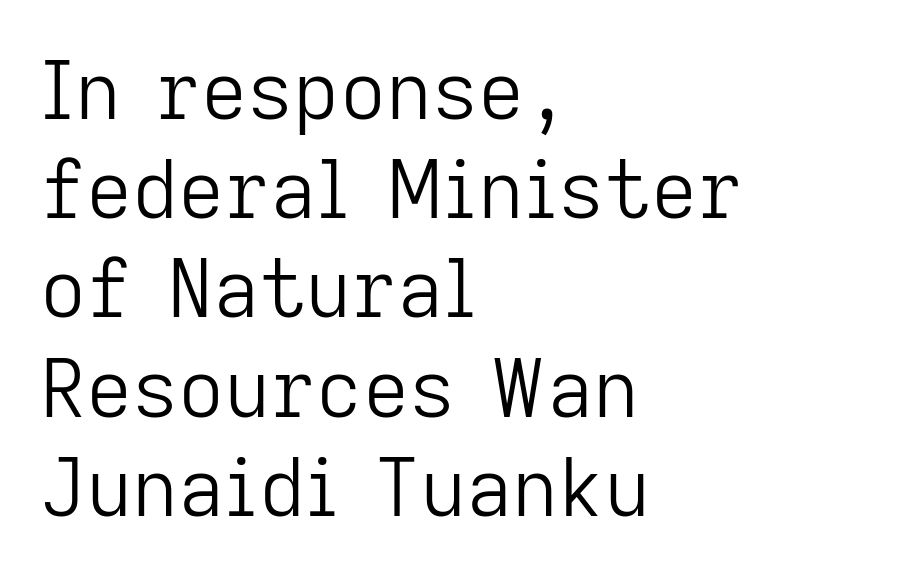
The image shows 80 px light sans-serif type, upright; set left-aligned, line spacing 1.24x, normal letter spacing, not underlined; low stroke contrast and a medium x-height.
